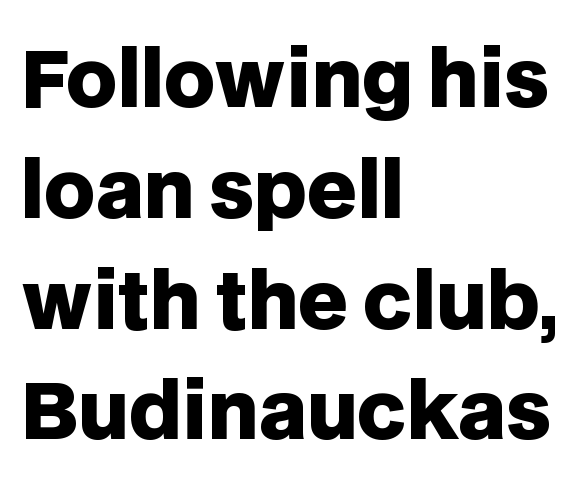
{"serif": "no", "italic": "no", "bold": "yes", "weight": "heavy", "width": "normal", "stroke_contrast": "low", "x_height": "large", "monospaced": "no", "underline": "no", "align": "left", "line_spacing": "normal", "line_spacing_ratio": 1.42, "letter_spacing": "normal", "letter_spacing_em": 0.0, "glyph_px": 78}
